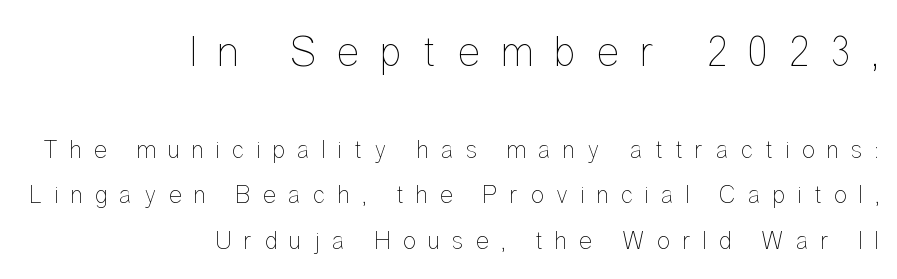
Descender tails drop into unmarked territory. The type is letterspaced generously, with wide tracking. Weight: in the light-to-regular range. In CSS terms this would be text-align: right. Every character sits straight up, as roman type does. The face used here is proportionally spaced, like ordinary book or web type.
